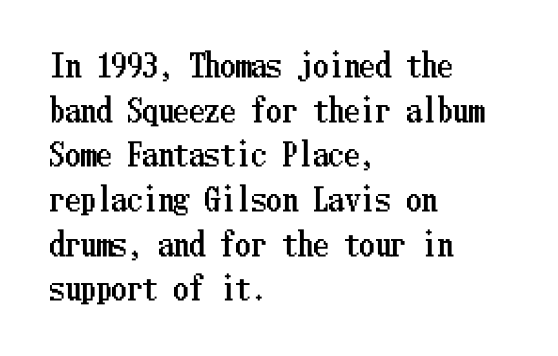
The rendering uses a moderate line-height, typical for paragraphs. Clear beneath every line of the passage. The lettering stays uniformly vertical, giving the passage a roman look. Reading down the block, your eye returns to a fixed left position each line. In terms of letterspacing, this is plain default setting.
